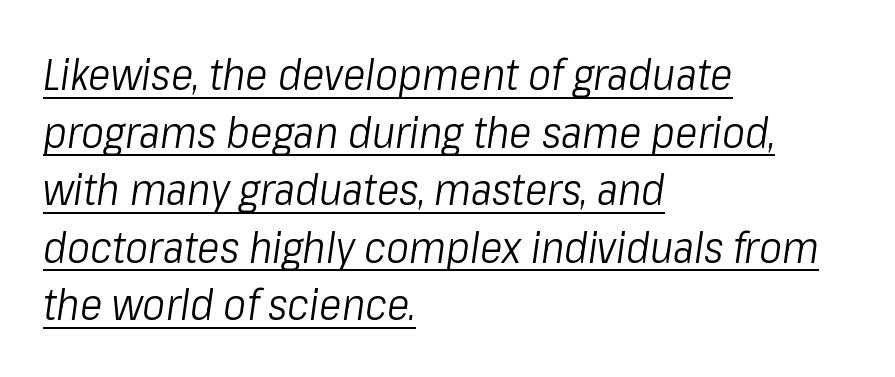
{"italic": "yes", "lean": "right", "slant_degrees": 8, "bold": "no", "weight": "light", "width": "condensed", "stroke_contrast": "low", "x_height": "medium", "monospaced": "no", "underline": "yes", "align": "left", "line_spacing": "normal", "line_spacing_ratio": 1.34, "letter_spacing": "normal", "letter_spacing_em": 0.0, "glyph_px": 43}
